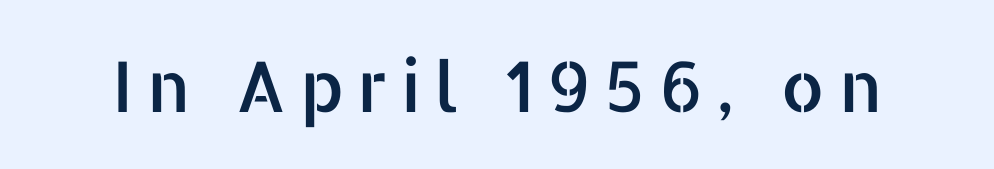
{"serif": "no", "italic": "no", "width": "normal", "stroke_contrast": "low", "x_height": "medium", "monospaced": "no", "underline": "no", "glyph_px": 70}
